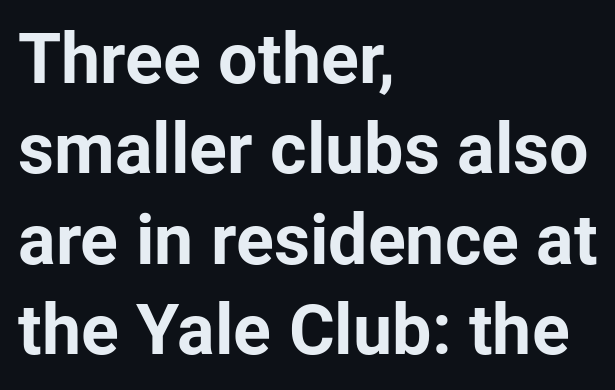
The vertical gap from one line to the next is medium. Short and long lines alike share a common starting point at left. Is this a sans? Yes — the strokes have no serifs. Upright lettering throughout. Descender tails drop into unmarked territory.
